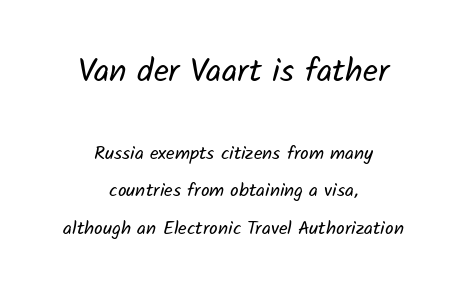
Q: Is the text bold? A: No.
Q: Is the typeface a serif or a sans-serif typeface? A: Sans-serif.
Q: Is the text underlined? A: No.
Q: How is the paragraph aligned? A: Centered.
Q: Is the spacing between letters normal or unusually wide? A: Normal.
Q: Is the spacing between lines tight, normal or loose? A: Loose.
Q: Which block of text is set in a larger size, the first (top) or the second (bottom)? A: The first (top) one.
Q: Width (condensed, normal, or wide)? A: Normal.
Q: Stroke contrast? A: Low.
Q: x-height? A: Medium.
Q: Monospaced? A: No.
